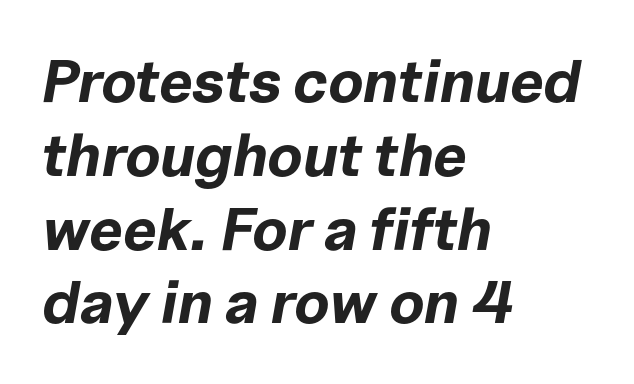
Characters are canted at an angle relative to the baseline's perpendicular. Clear beneath every line of the passage. The letters are bold, with thick, heavy strokes. Think of a printed novel: that variable character pitch is what you see here. Does the copy run flush right? No — it runs flush left. The gaps between neighbouring characters are ordinary and unremarkable.
